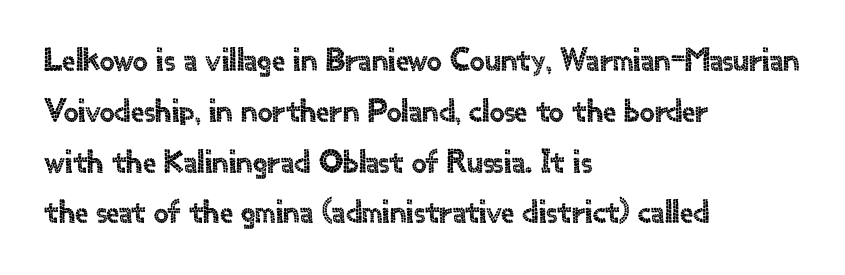
Spacing verdict: proportional, widths tailored to each character. Which margin do the lines hug? The left one — the right edge is uneven. Is the letter spacing exaggerated? No — it looks like the ordinary default. Any mark beneath the type? The region is blank.
